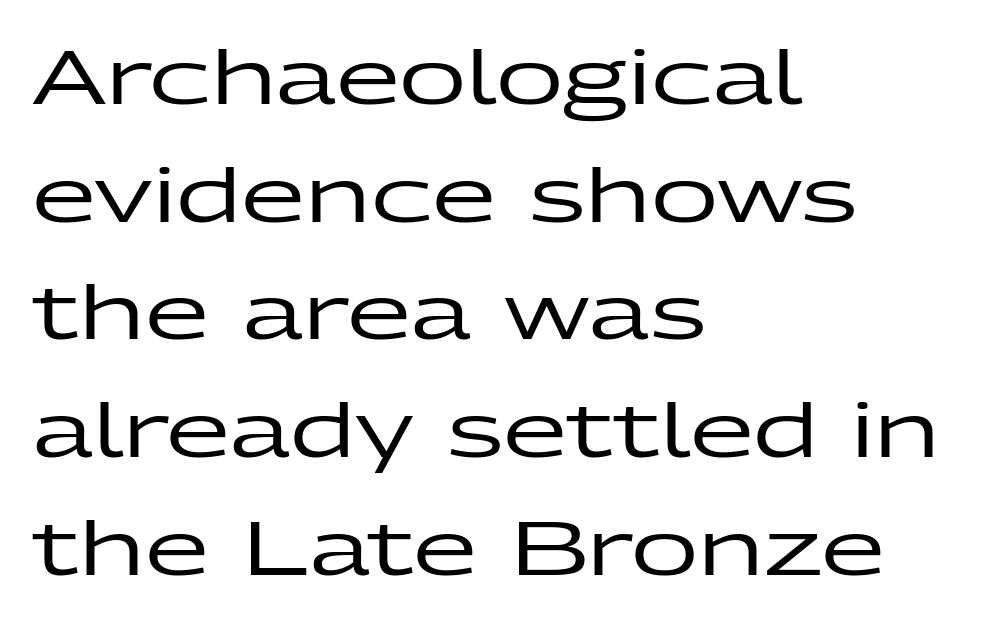
The image shows 74 px wide sans-serif type, upright; set left-aligned, normal line spacing (1.59x), normal letter spacing, not underlined; low stroke contrast and a medium x-height.
